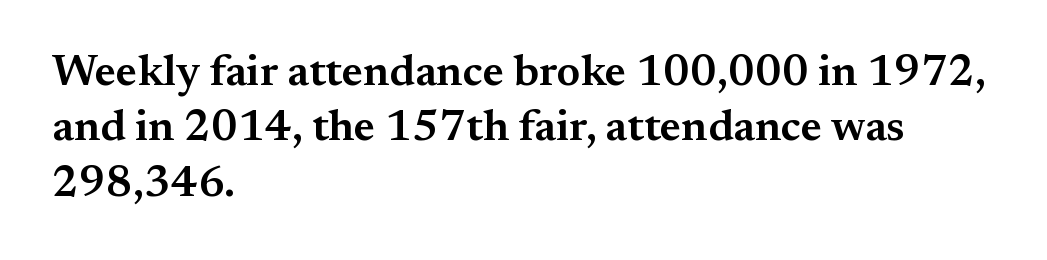
{"serif": "yes", "italic": "no", "bold": "semi", "weight": "semibold", "width": "normal", "stroke_contrast": "medium", "x_height": "small", "monospaced": "no", "underline": "no", "align": "left", "line_spacing": "normal", "line_spacing_ratio": 1.26, "letter_spacing": "normal", "letter_spacing_em": 0.0, "glyph_px": 44}
